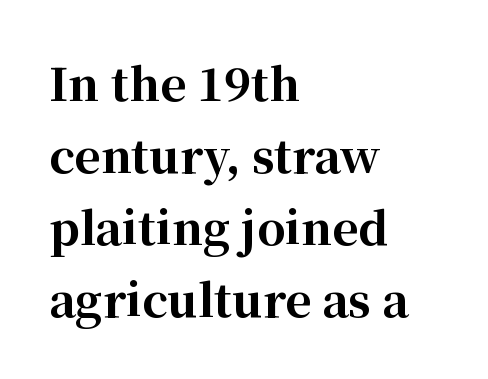
Inter-character spacing is left at the font's built-in metrics. This rendering features lettering with no underline. Stroke thickness is high; the sample reads as a true bold. This sample uses an upright cut, with every glyph sitting square on the baseline. Leftover space on each line is placed entirely after the last word. You can tell from the footed stems that serif type was used.
